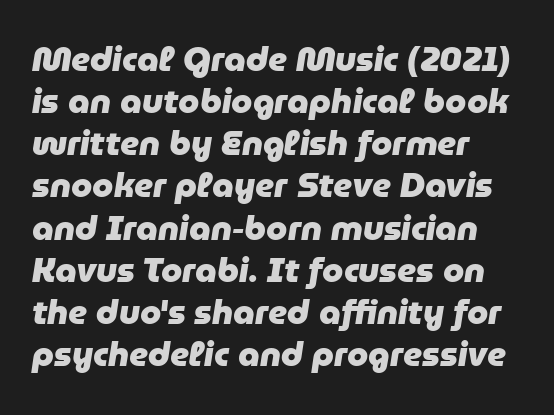
Has an underline been added? It has not. Typeset ragged right — the left edge is the straight one. There's an unmistakable incline to the writing here. You could not count columns in this text — the font is proportionally spaced.
